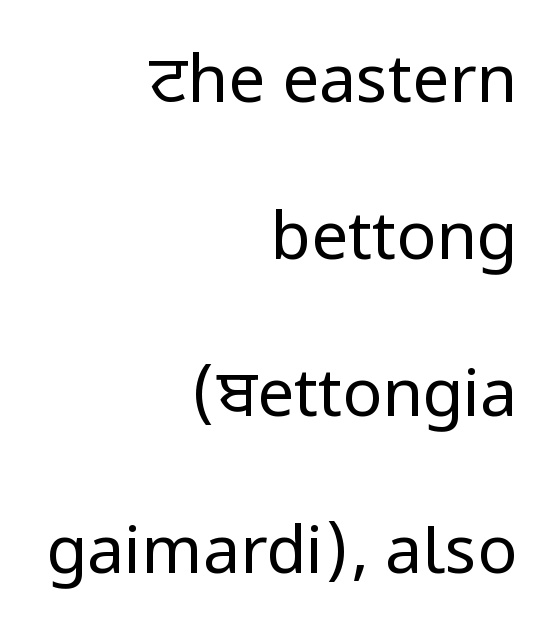
Proportional: the letters do not fall into vertical columns. Plain, unruled lines of type. Compared with a flush-left layout, this one pins lines to the opposite, right side. No chunkiness to these letters — they're not bold. Typographically, this falls in the sans-serif category. How are the letters spaced? Ordinarily, with no added tracking.
